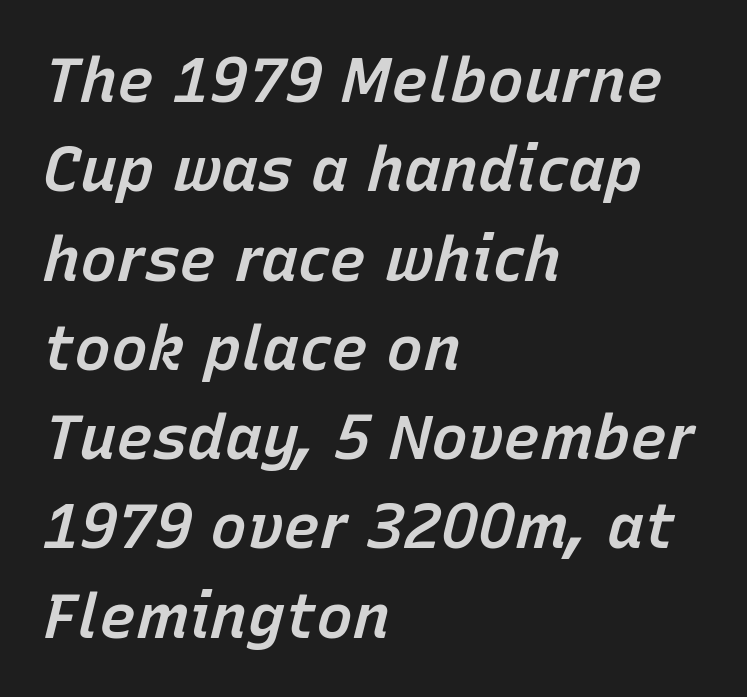
The image shows 62 px semibold type, italic (leaning right); set left-aligned, normal line spacing (1.44x), normal letter spacing, not underlined; low stroke contrast and a medium x-height.
